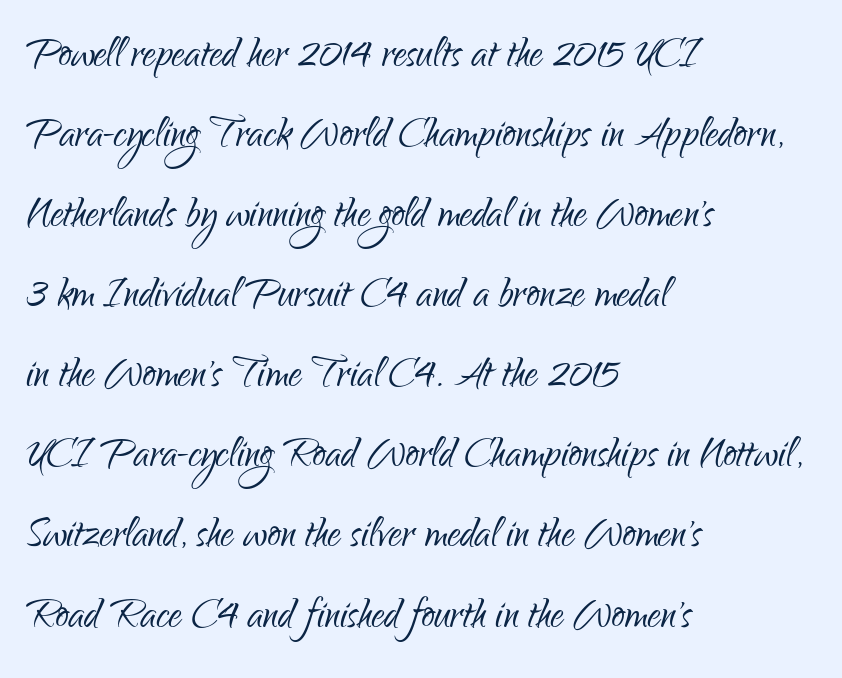
The weight tops out at a normal text grade. The space beneath each line is pristine and unruled. What kind of face is this? One without serifs — a sans.
